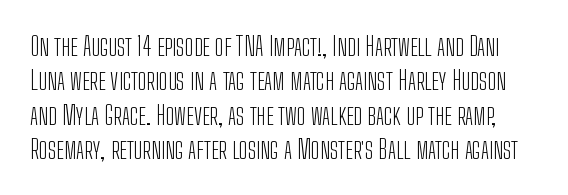
The space beneath each line is pristine and unruled. The cut favours lightness, reaching ordinary text weight at its darkest. These lines were composed using upright roman letters. Horizontal bands of white between lines are of average thickness. The letters sit at their default tracking, neither squeezed nor spread.
